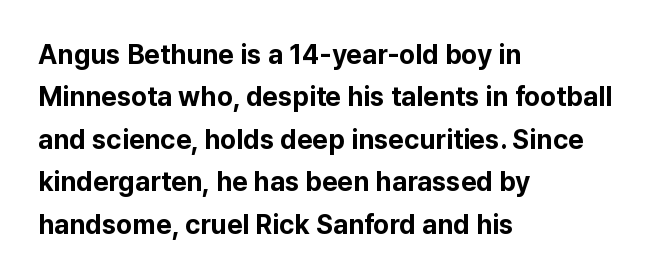
The axis of the letterforms is exactly vertical. The passage is arranged the way most books set body copy — flush left. Beneath every word, the page is bare. Summary of weight: heavy, a full bold. In terms of leading, this rendering sits right in the middle.
